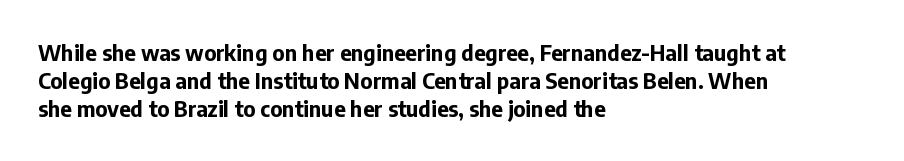
Q: Is the text bold? A: Yes.
Q: Is the text italic (slanted)? A: No, it is upright.
Q: Is the text underlined? A: No.
Q: How is the paragraph aligned? A: Left-aligned.
Q: Is the spacing between letters normal or unusually wide? A: Normal.
Q: Is the spacing between lines tight, normal or loose? A: Normal.
